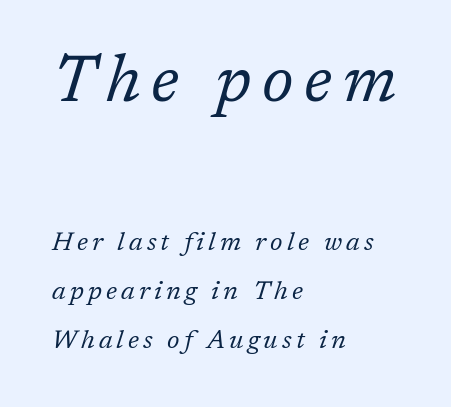
Yep, that's italic — everything's leaning. Anything drawn beneath the words? Only blank space. The rendering anchors every line to the left-hand side. The strokes are not fattened; the text isn't bold. Looks like regular typesetting: each glyph gets only the width it needs. A serif font was chosen for this passage.
